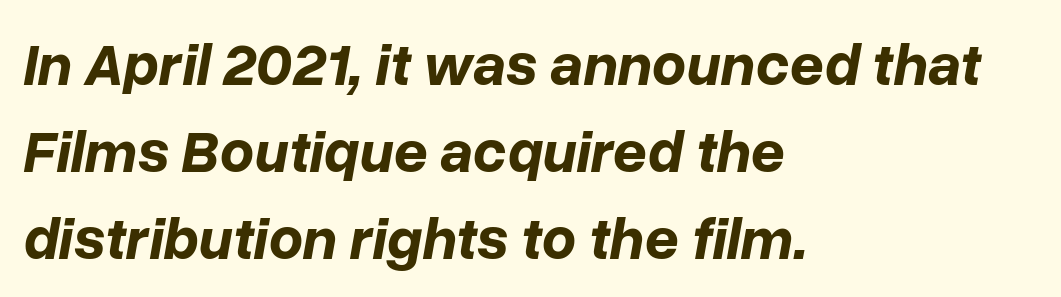
Has an underline been added? It has not. This rendering leaves character spacing at its baseline value. This sample keeps an unexceptional amount of space between lines. Character widths vary here, with narrow letters taking less room than wide ones. The paragraph has a hard left edge and a soft right edge. In terms of posture, this sample is oblique.
